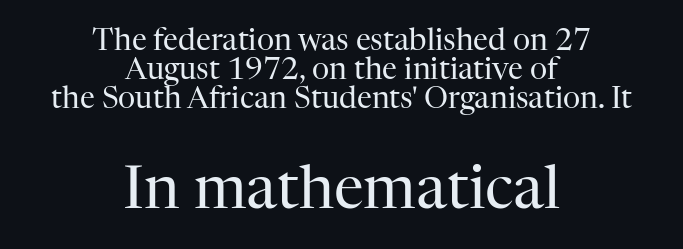
{"serif": "yes", "italic": "no", "bold": "no", "weight": "regular", "width": "normal", "stroke_contrast": "high", "x_height": "medium", "monospaced": "no", "underline": "no", "align": "center", "line_spacing": "tight", "line_spacing_ratio": 0.97, "letter_spacing": "normal", "letter_spacing_em": 0.0, "larger_block": "second", "size_ratio": 2.0, "glyph_px": 60}
